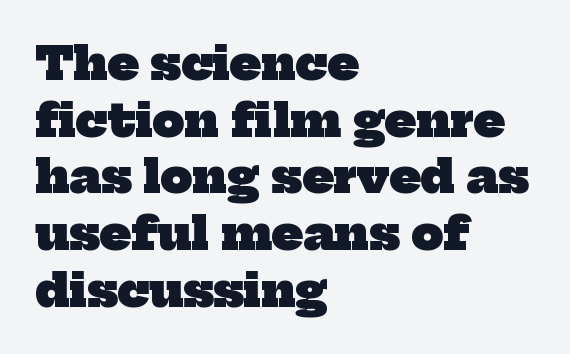
The image shows 45 px heavy serif type; set left-aligned, normal line spacing (1.26x), normal letter spacing, not underlined; low stroke contrast and a medium x-height.
